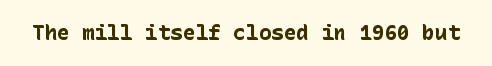
{"italic": "no", "bold": "yes", "underline": "no", "letter_spacing": "normal", "letter_spacing_em": 0.0, "glyph_px": 21}
